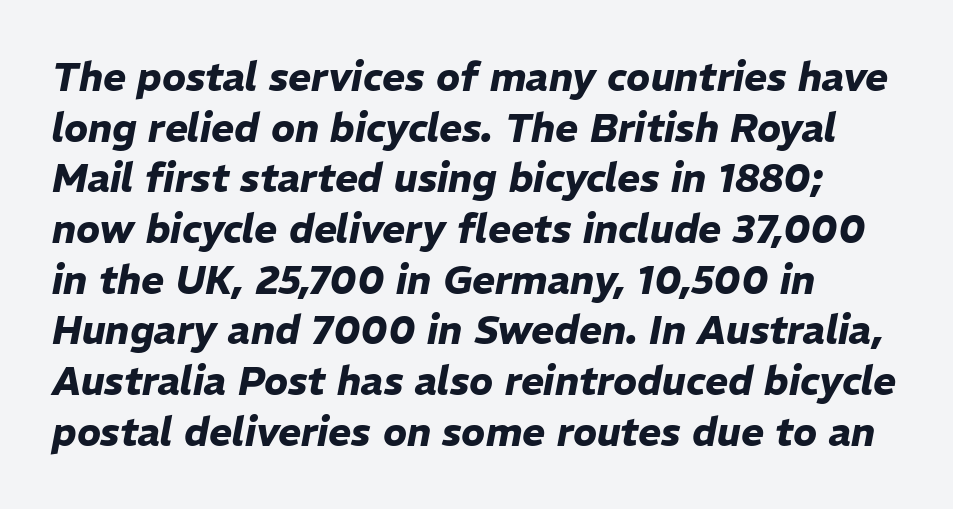
The image shows 39 px heavy type, italic (leaning right); set left-aligned, normal line spacing (1.3x), normal letter spacing, not underlined; low stroke contrast and a medium x-height.
